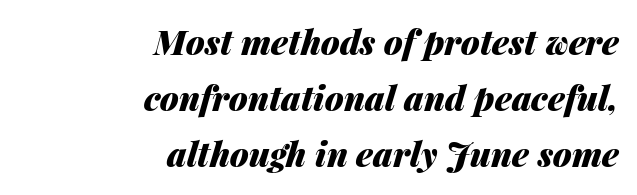
Which margin do the lines hug? The right one — the left edge is uneven. No extra tracking has been applied to these lines. There's an unmistakable incline to the writing here. Summary of weight: heavy, a full bold.
